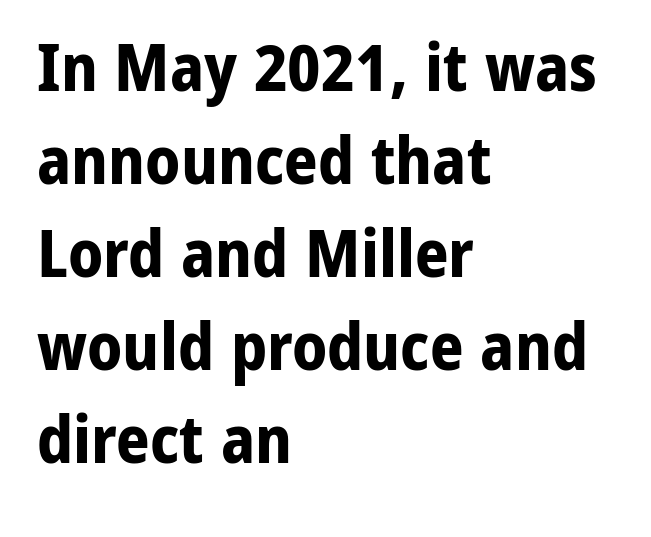
A sans-serif font was chosen for this passage. Posture: upright roman. Every letter is thick-stroked: bold, no question. Here the designer chose a conventional face with non-uniform glyph widths. Check under the words: just untouched page. Line starts are locked; line ends wander.
